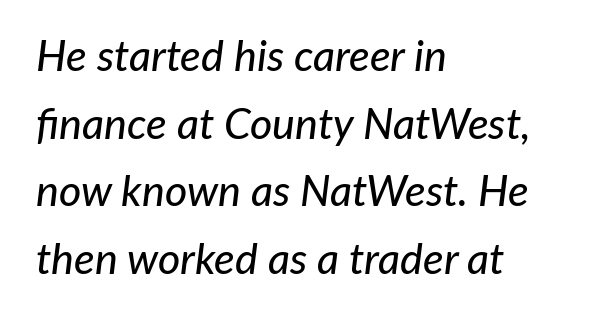
{"italic": "yes", "lean": "right", "slant_degrees": 7, "width": "normal", "stroke_contrast": "low", "x_height": "medium", "monospaced": "no", "underline": "no", "align": "left", "line_spacing": "normal", "line_spacing_ratio": 1.57, "letter_spacing": "normal", "letter_spacing_em": 0.0, "glyph_px": 43}
